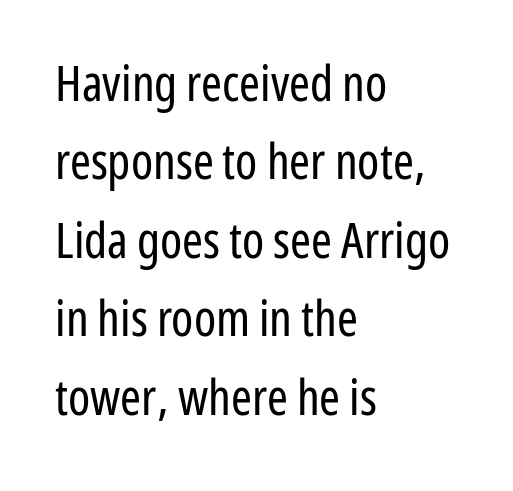
The image shows 50 px regular-weight, condensed sans-serif type, upright; set left-aligned, normal line spacing (1.57x), normal letter spacing, not underlined; low stroke contrast and a medium x-height.
